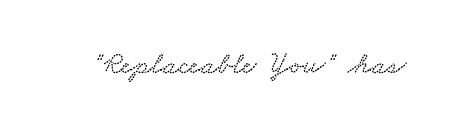
Letter spacing: default. Note the varied advance widths — an 'i' is clearly narrower than an 'm'. Plain, unruled lines of type.
